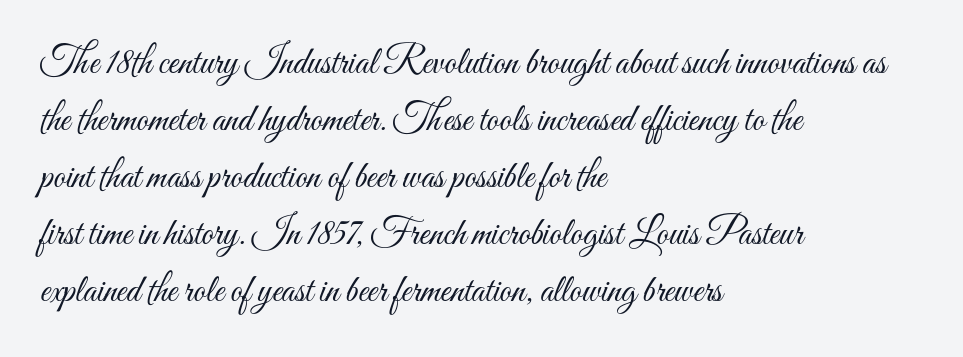
Q: Is the text bold? A: No.
Q: Is the text italic (slanted)? A: Yes.
Q: Is the text underlined? A: No.
Q: How is the paragraph aligned? A: Left-aligned.
Q: Is the spacing between letters normal or unusually wide? A: Normal.
Q: Is the spacing between lines tight, normal or loose? A: Normal.
Q: Width (condensed, normal, or wide)? A: Condensed.
Q: Stroke contrast? A: Medium.
Q: x-height? A: Small.
Q: Monospaced? A: No.
